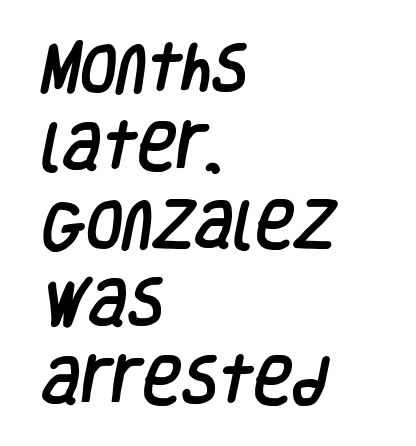
Q: Is the typeface a serif or a sans-serif typeface? A: Sans-serif.
Q: Is the text underlined? A: No.
Q: How is the paragraph aligned? A: Left-aligned.
Q: Is the spacing between letters normal or unusually wide? A: Normal.
Q: Is the spacing between lines tight, normal or loose? A: Normal.
Q: Width (condensed, normal, or wide)? A: Condensed.
Q: Stroke contrast? A: Low.
Q: x-height? A: Large.
Q: Monospaced? A: No.
